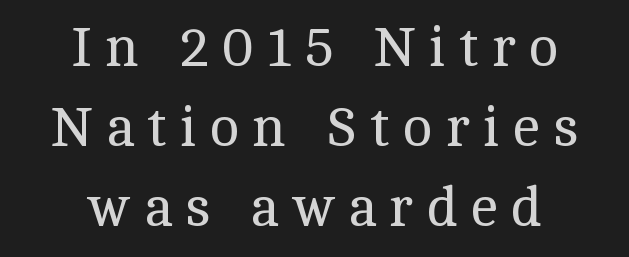
{"serif": "yes", "italic": "no", "bold": "no", "weight": "regular", "width": "normal", "x_height": "medium", "monospaced": "no", "underline": "no", "align": "center", "line_spacing": "normal", "line_spacing_ratio": 1.43, "letter_spacing": "wide", "letter_spacing_em": 0.23, "glyph_px": 56}
